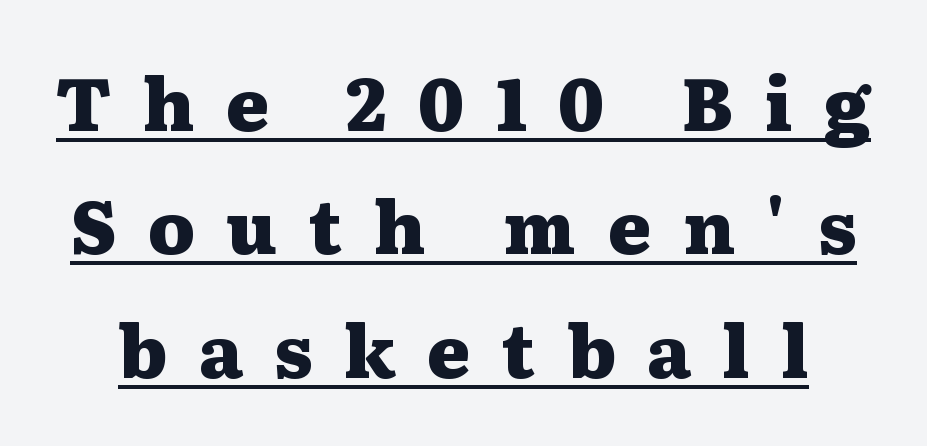
The image shows 73 px heavy, wide serif type, upright; set normal line spacing (1.69x), unusually wide letter spacing (+0.43 em), underlined; medium stroke contrast and a medium x-height.
